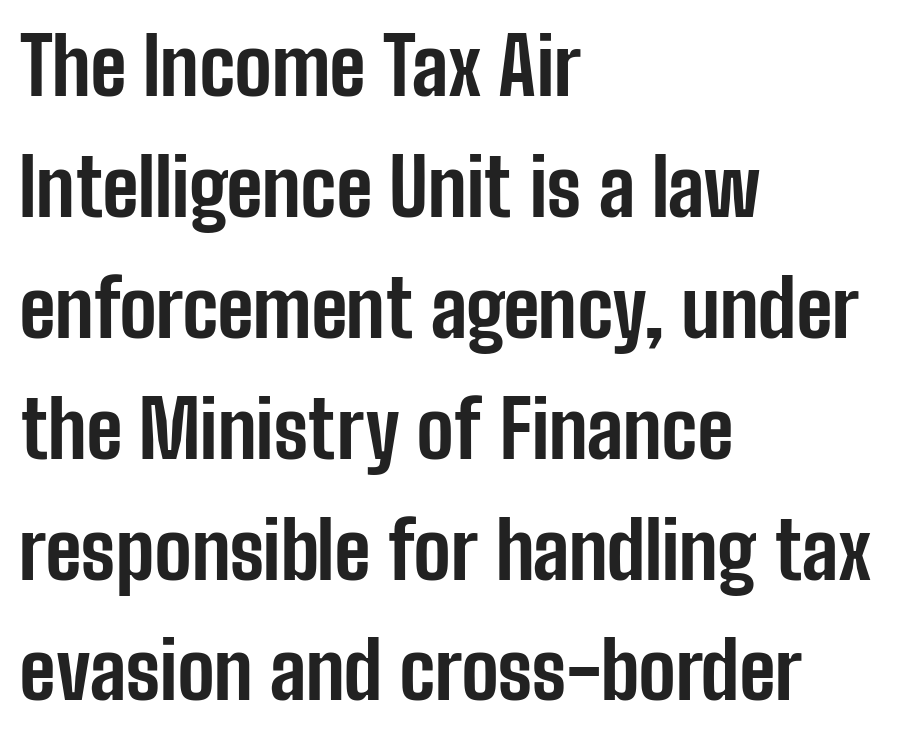
The image shows 78 px bold, condensed sans-serif type, upright; set left-aligned, normal line spacing (1.55x), normal letter spacing, not underlined; low stroke contrast and a medium x-height.
